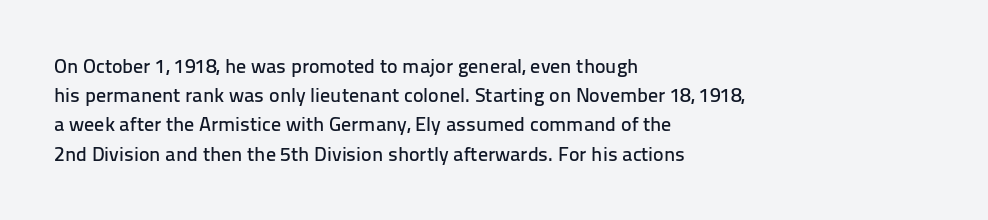
A bare baseline throughout the passage. Tracking value appears to be zero — textbook default spacing. The lettering holds an erect, upright posture throughout. The lines in this sample share a left origin and differ only in where they stop.
